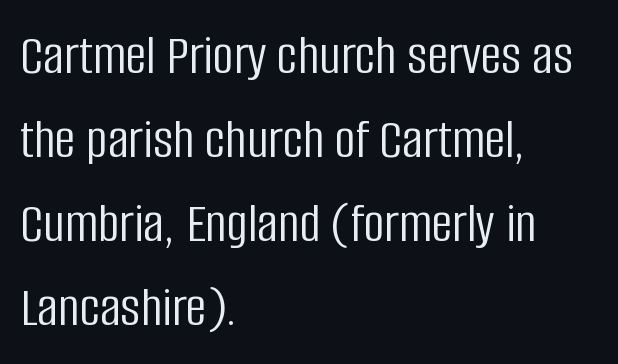
{"serif": "no", "italic": "no", "bold": "no", "weight": "light", "width": "condensed", "stroke_contrast": "low", "x_height": "large", "monospaced": "no", "underline": "no", "align": "left", "line_spacing": "normal", "line_spacing_ratio": 1.45, "letter_spacing": "normal", "letter_spacing_em": 0.0, "glyph_px": 58}
